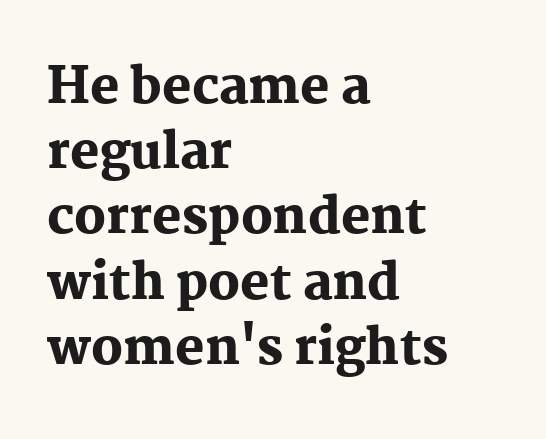
{"serif": "yes", "italic": "no", "bold": "yes", "weight": "heavy", "width": "normal", "stroke_contrast": "medium", "x_height": "medium", "monospaced": "no", "underline": "no", "align": "left", "line_spacing": "normal", "line_spacing_ratio": 1.33, "letter_spacing": "normal", "letter_spacing_em": 0.0, "glyph_px": 49}
